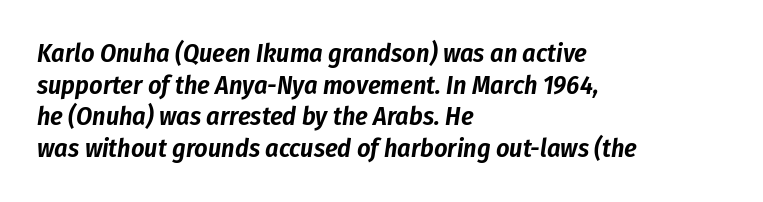
The image shows 26 px text type, italic (leaning right); set left-aligned, line spacing 1.22x, normal letter spacing, not underlined.
